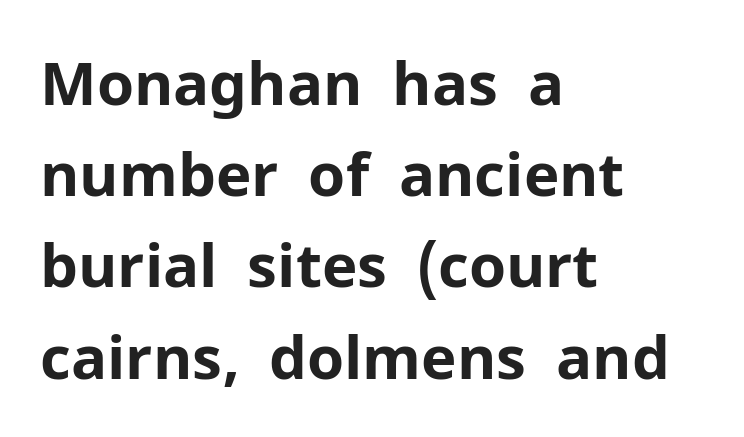
The rendering anchors every line to the left-hand side. A typesetter would call this proportional, since set widths differ per character. Does extra space separate the letters? No, they use regular spacing. Compared with an ordinary text face, these strokes are far heavier — a full bold.
